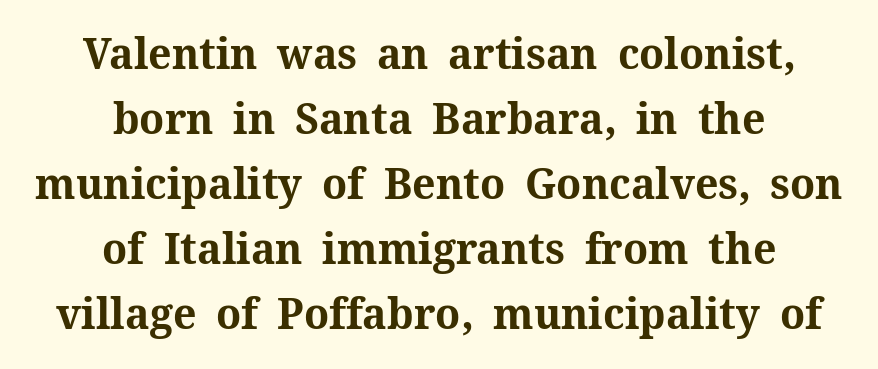
Q: Is the text bold? A: Yes.
Q: Is the text italic (slanted)? A: No, it is upright.
Q: Is the typeface a serif or a sans-serif typeface? A: Serif.
Q: Is the text underlined? A: No.
Q: How is the paragraph aligned? A: Centered.
Q: Is the spacing between letters normal or unusually wide? A: Normal.
Q: Is the spacing between lines tight, normal or loose? A: Normal.
Q: Width (condensed, normal, or wide)? A: Normal.
Q: Stroke contrast? A: Medium.
Q: x-height? A: Medium.
Q: Monospaced? A: No.
